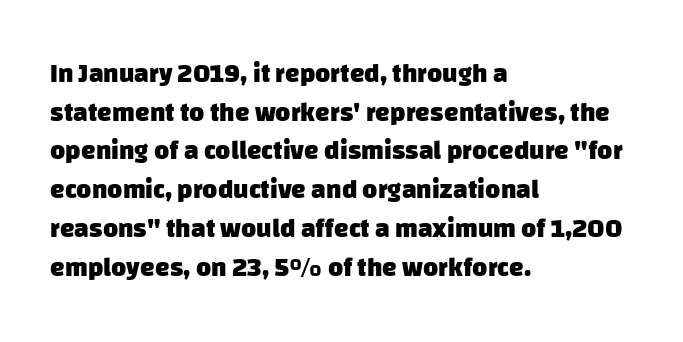
Q: Is the text bold? A: Yes.
Q: Is the text underlined? A: No.
Q: How is the paragraph aligned? A: Left-aligned.
Q: Is the spacing between letters normal or unusually wide? A: Normal.
Q: Is the spacing between lines tight, normal or loose? A: Normal.
